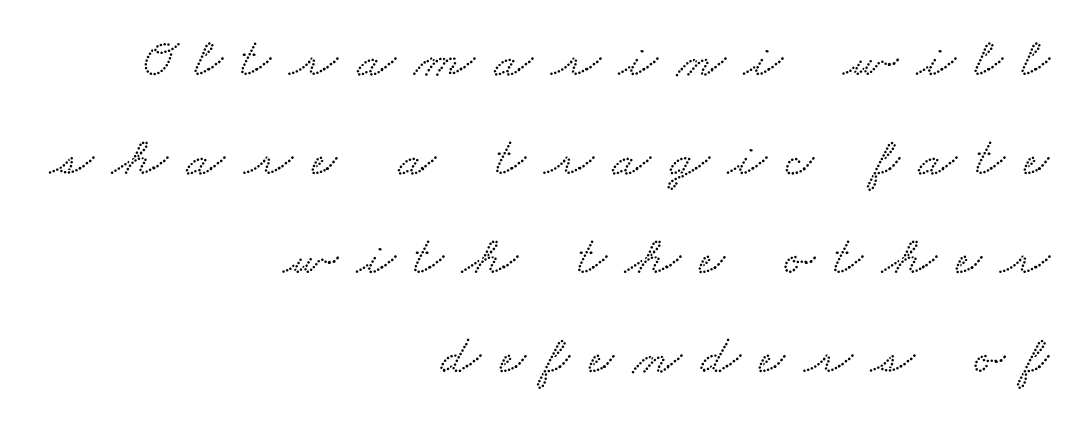
The image shows 56 px wide serif type; set right-aligned, line spacing 1.77x, unusually wide letter spacing (+0.34 em), not underlined; low stroke contrast and a small x-height.
